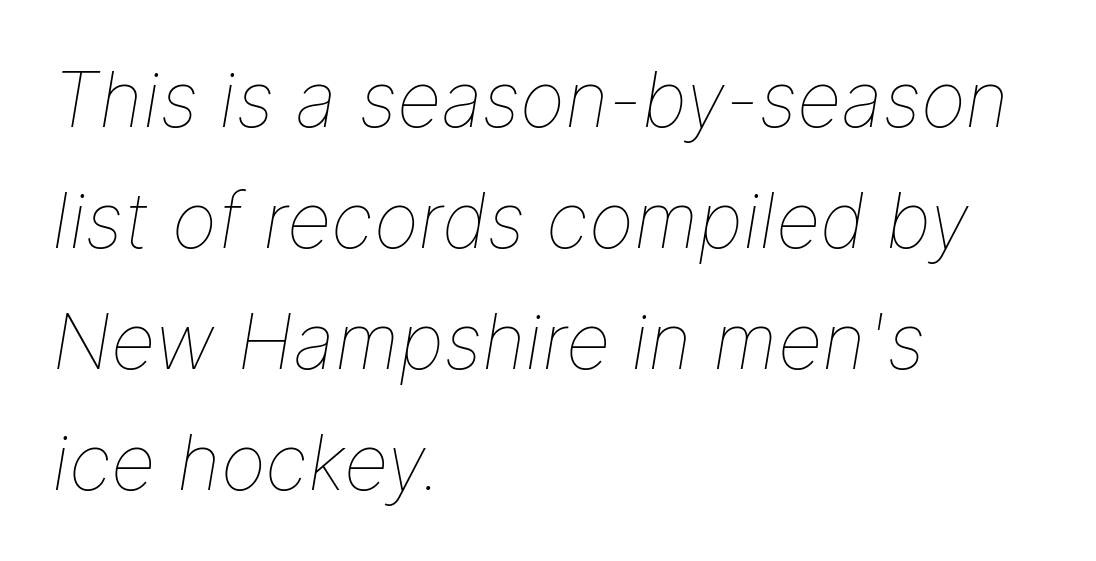
Q: Is the text bold? A: No.
Q: Is the text italic (slanted)? A: Yes, it leans right by about 9 degrees.
Q: Is the text underlined? A: No.
Q: How is the paragraph aligned? A: Left-aligned.
Q: Is the spacing between letters normal or unusually wide? A: Normal.
Q: Is the spacing between lines tight, normal or loose? A: Normal.
Q: Width (condensed, normal, or wide)? A: Normal.
Q: Stroke contrast? A: Low.
Q: x-height? A: Medium.
Q: Monospaced? A: No.
